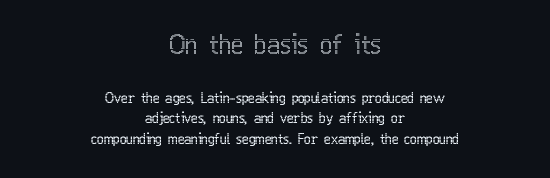
Q: Is the text italic (slanted)? A: No, it is upright.
Q: Is the text underlined? A: No.
Q: How is the paragraph aligned? A: Centered.
Q: Is the spacing between letters normal or unusually wide? A: Normal.
Q: Is the spacing between lines tight, normal or loose? A: Normal.
Q: Which block of text is set in a larger size, the first (top) or the second (bottom)? A: The first (top) one.
